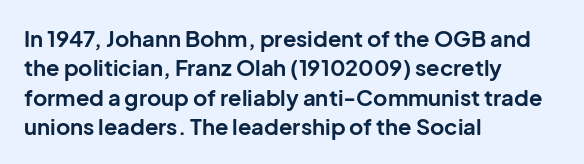
Every character sits straight up, as roman type does. Visually the block forms a straight wall on the left and a jagged coastline on the right. I'd describe the lettering as bold — thick and assertive. Unmarked baselines from the first word to the last.
